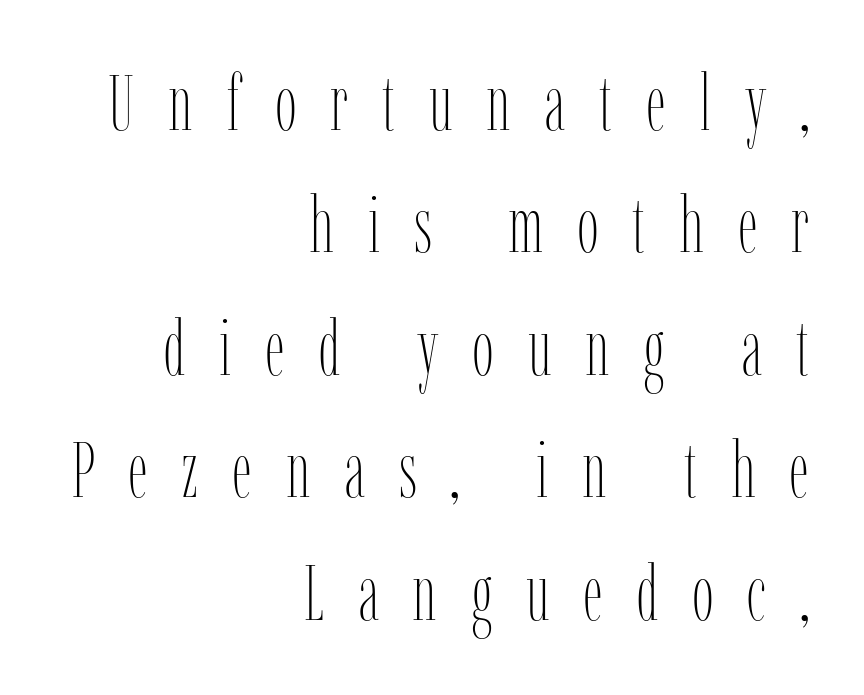
These lines sit exactly where default settings would place them. The typography opts for an upright posture over an oblique one. Observe the wide spacing: letters keep a clear distance from each other. Which margin do the lines hug? The right one — the left edge is uneven. These glyphs show unthickened strokes, regular width or finer.
